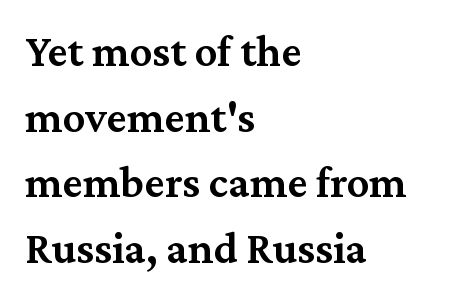
Q: Is the text bold? A: Semi-bold.
Q: Is the text italic (slanted)? A: No, it is upright.
Q: Is the typeface a serif or a sans-serif typeface? A: Serif.
Q: Is the text underlined? A: No.
Q: How is the paragraph aligned? A: Left-aligned.
Q: Is the spacing between letters normal or unusually wide? A: Normal.
Q: Is the spacing between lines tight, normal or loose? A: Normal.
Q: Width (condensed, normal, or wide)? A: Normal.
Q: Stroke contrast? A: Medium.
Q: x-height? A: Medium.
Q: Monospaced? A: No.
